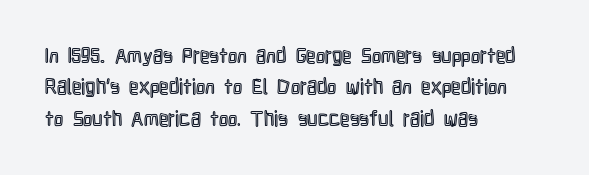
{"italic": "no", "underline": "no", "align": "left", "line_spacing": "normal", "line_spacing_ratio": 1.5, "letter_spacing": "normal", "letter_spacing_em": 0.0, "glyph_px": 21}
